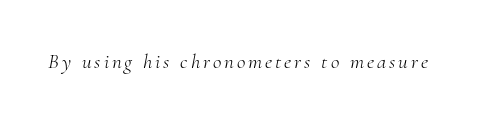
In terms of posture, this sample is oblique. The words here are not underlined. Stem width sits at or under what a default text font uses.
